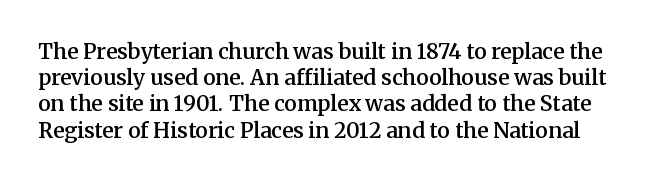
Q: Is the text bold? A: Semi-bold.
Q: Is the text italic (slanted)? A: No, it is upright.
Q: Is the text underlined? A: No.
Q: Is the spacing between letters normal or unusually wide? A: Normal.
Q: Is the spacing between lines tight, normal or loose? A: Normal.
